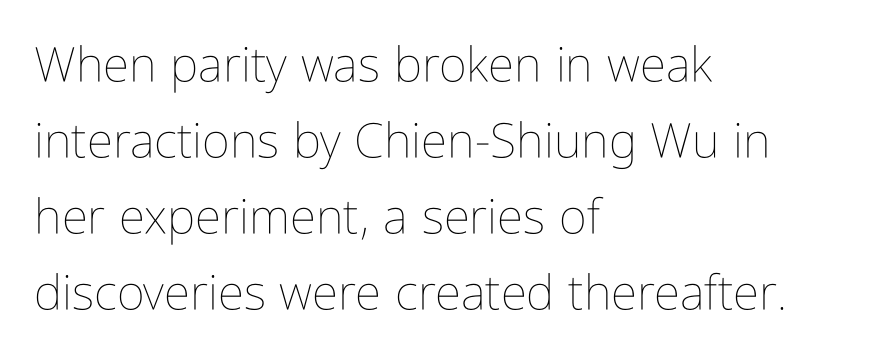
Q: Is the text bold? A: No.
Q: Is the text italic (slanted)? A: No, it is upright.
Q: Is the text underlined? A: No.
Q: How is the paragraph aligned? A: Left-aligned.
Q: Is the spacing between letters normal or unusually wide? A: Normal.
Q: Is the spacing between lines tight, normal or loose? A: Normal.
Q: Width (condensed, normal, or wide)? A: Condensed.
Q: Stroke contrast? A: Low.
Q: x-height? A: Medium.
Q: Monospaced? A: No.
